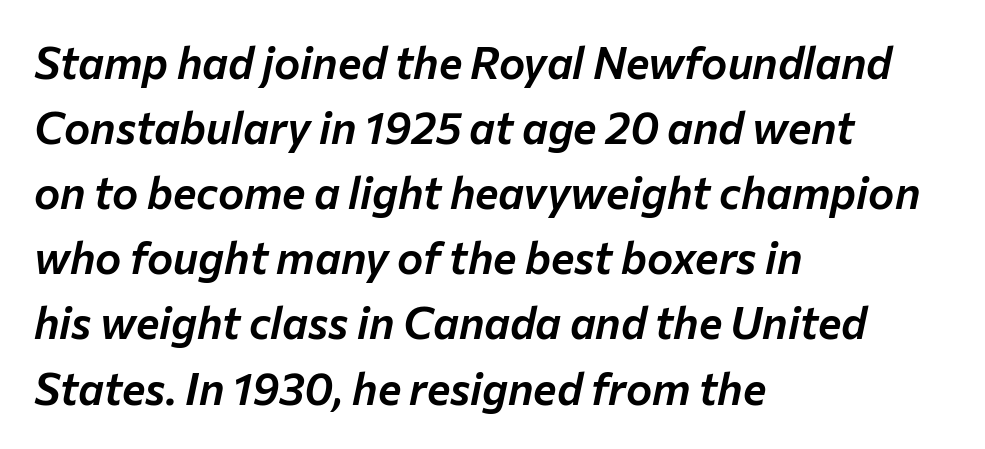
The image shows 44 px text type, italic (leaning right); set left-aligned, normal line spacing (1.48x), normal letter spacing, not underlined; low stroke contrast and a medium x-height.
